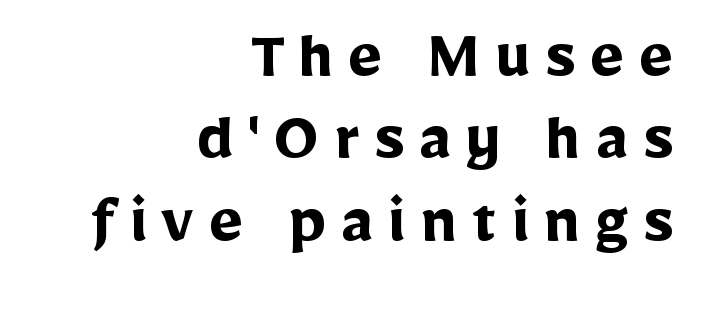
{"serif": "no", "italic": "no", "bold": "yes", "weight": "semibold", "width": "normal", "stroke_contrast": "low", "x_height": "medium", "monospaced": "no", "underline": "no", "align": "right", "line_spacing": "tight", "line_spacing_ratio": 1.13, "letter_spacing": "wide", "letter_spacing_em": 0.2, "glyph_px": 73}
